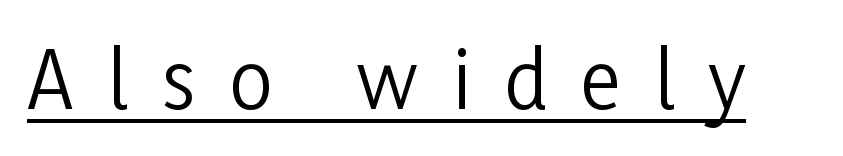
{"serif": "no", "italic": "no", "bold": "no", "weight": "regular", "width": "condensed", "stroke_contrast": "low", "x_height": "medium", "monospaced": "no", "underline": "yes", "letter_spacing": "wide", "letter_spacing_em": 0.44, "glyph_px": 77}
